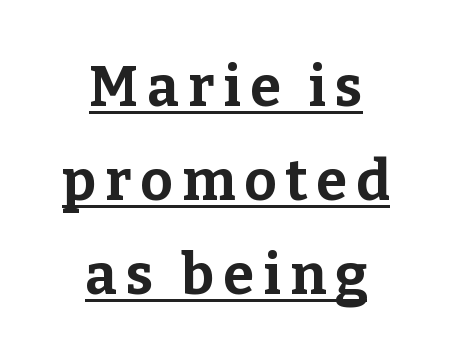
The image shows 56 px bold serif type, upright; set centered, normal line spacing (1.68x), underlined; low stroke contrast and a medium x-height.
